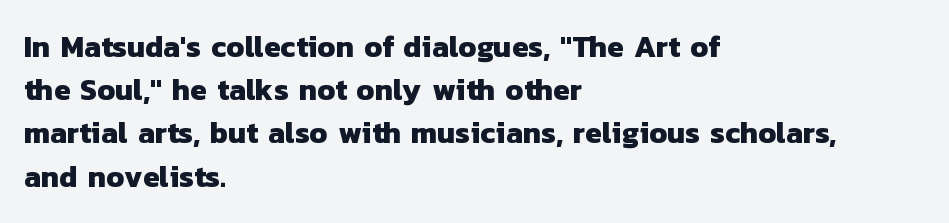
Q: Is the text bold? A: Yes.
Q: Is the typeface a serif or a sans-serif typeface? A: Sans-serif.
Q: Is the text underlined? A: No.
Q: How is the paragraph aligned? A: Left-aligned.
Q: Is the spacing between letters normal or unusually wide? A: Normal.
Q: Is the spacing between lines tight, normal or loose? A: Normal.
Q: Width (condensed, normal, or wide)? A: Normal.
Q: Stroke contrast? A: Low.
Q: x-height? A: Medium.
Q: Monospaced? A: No.
